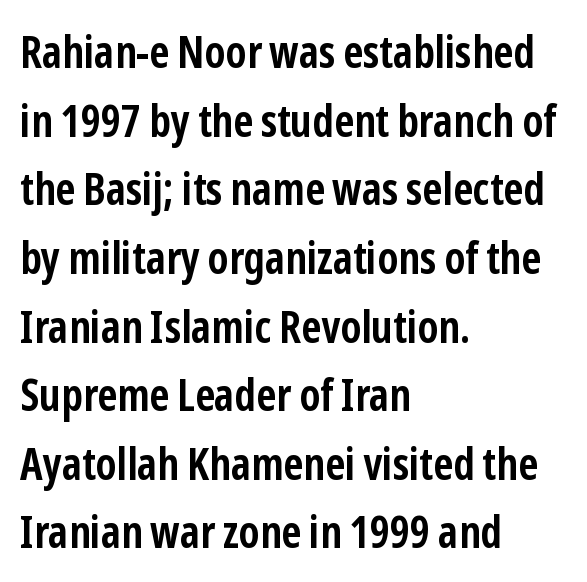
The image shows 44 px semibold, condensed sans-serif type, upright; set left-aligned, normal line spacing (1.56x), normal letter spacing, not underlined; low stroke contrast and a medium x-height.
